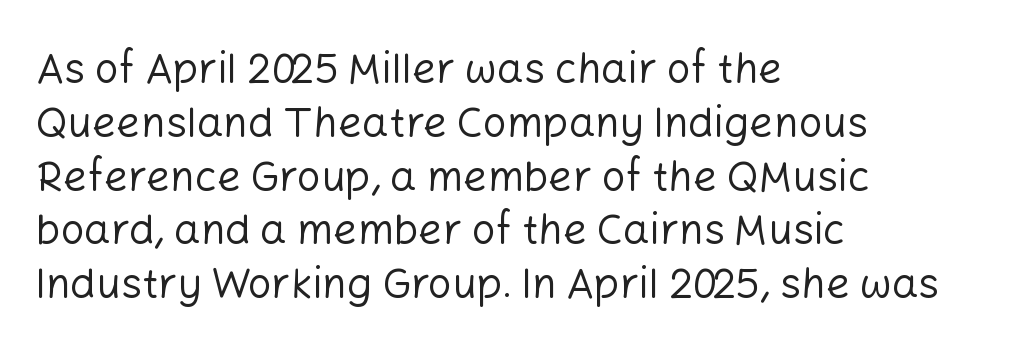
Evenly set lines give the paragraph a standard silhouette. The space directly below the letters is spotless. This sample uses an upright cut, with every glyph sitting square on the baseline. The typeface chosen for these lines omits serifs.
